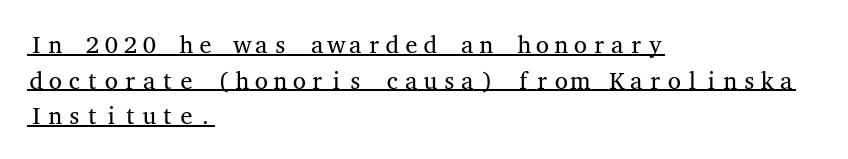
The image shows 24 px text type, upright; set left-aligned, normal line spacing (1.48x), normal letter spacing, underlined.
